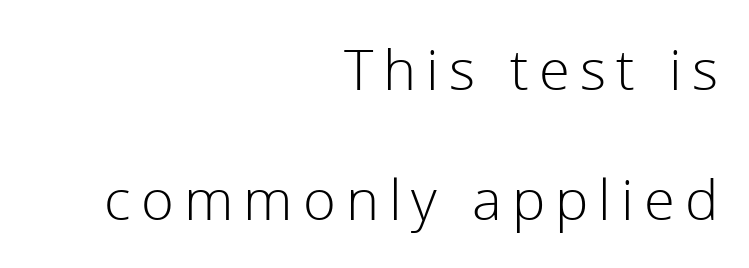
Q: Is the text bold? A: No.
Q: Is the text italic (slanted)? A: No, it is upright.
Q: Is the typeface a serif or a sans-serif typeface? A: Sans-serif.
Q: Is the text underlined? A: No.
Q: How is the paragraph aligned? A: Right-aligned.
Q: Is the spacing between lines tight, normal or loose? A: Loose.
Q: Width (condensed, normal, or wide)? A: Normal.
Q: Stroke contrast? A: Low.
Q: x-height? A: Medium.
Q: Monospaced? A: No.
